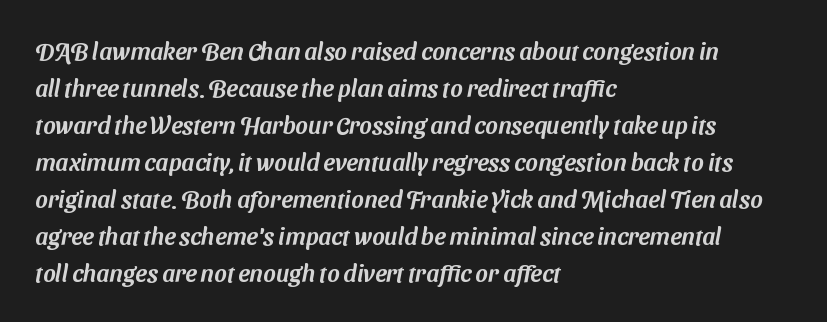
{"underline": "no", "align": "left", "line_spacing": "normal", "line_spacing_ratio": 1.54, "letter_spacing": "normal", "letter_spacing_em": 0.0, "glyph_px": 24}
